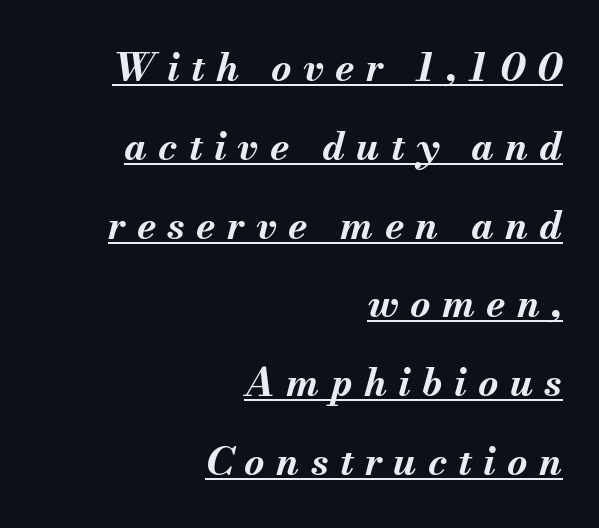
The rendering applies a slant to the glyphs. The lines in this sample share a right terminus and differ only in where they begin. In terms of letterspacing, this is a distinctly airy, spread setting. On the weight axis this lands at bold, roughly 700. Spacing verdict: proportional, widths tailored to each character.
